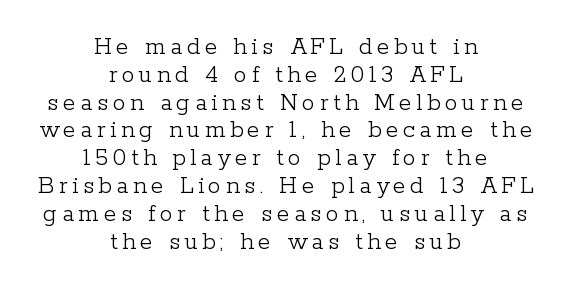
Compared with a flush-left layout, this one balances lines on the center instead. Notice how descenders almost collide with the ascenders below — that's tight leading. Italic: no, the glyphs are upright roman. Clear beneath every line of the passage.
